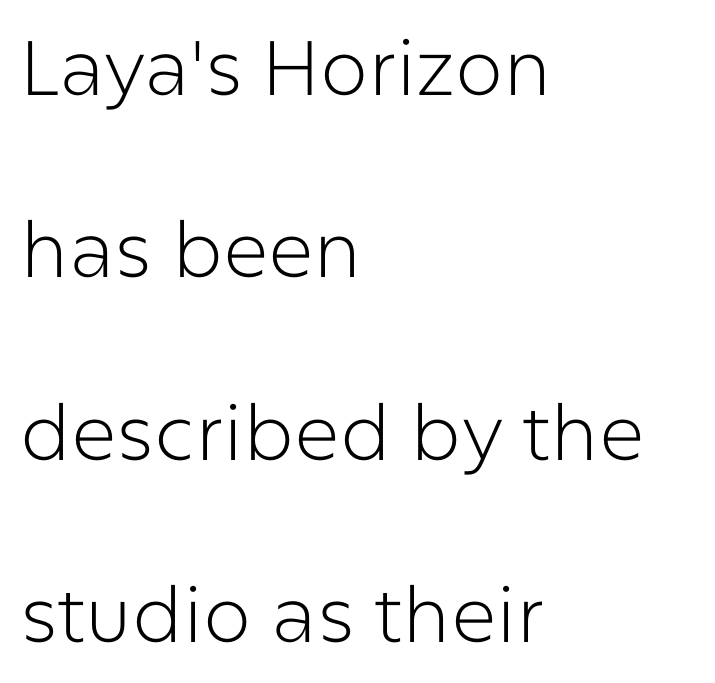
Q: Is the text bold? A: No.
Q: Is the text italic (slanted)? A: No, it is upright.
Q: Is the typeface a serif or a sans-serif typeface? A: Sans-serif.
Q: Is the text underlined? A: No.
Q: How is the paragraph aligned? A: Left-aligned.
Q: Is the spacing between letters normal or unusually wide? A: Normal.
Q: Is the spacing between lines tight, normal or loose? A: Loose.
Q: Width (condensed, normal, or wide)? A: Normal.
Q: Stroke contrast? A: Low.
Q: x-height? A: Medium.
Q: Monospaced? A: No.
